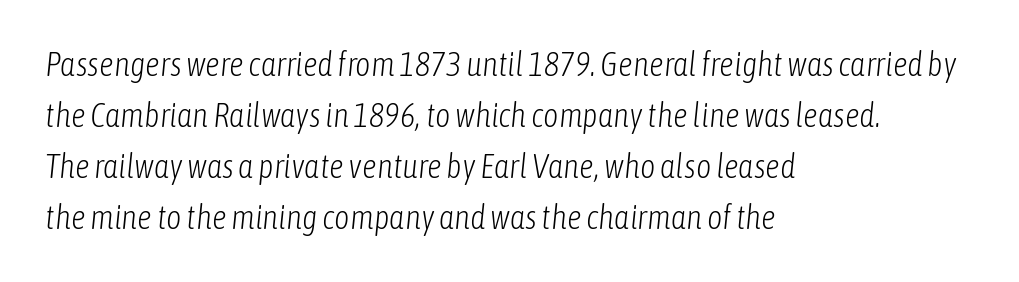
The image shows 33 px light, condensed type, italic (leaning right); set left-aligned, normal line spacing (1.55x), normal letter spacing, not underlined; low stroke contrast and a medium x-height.
